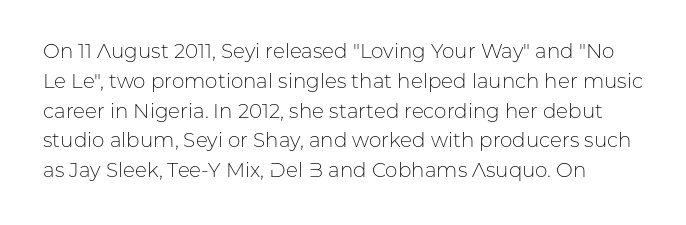
{"italic": "no", "bold": "no", "underline": "no", "line_spacing": "normal", "line_spacing_ratio": 1.49, "letter_spacing": "normal", "letter_spacing_em": 0.0, "glyph_px": 20}
